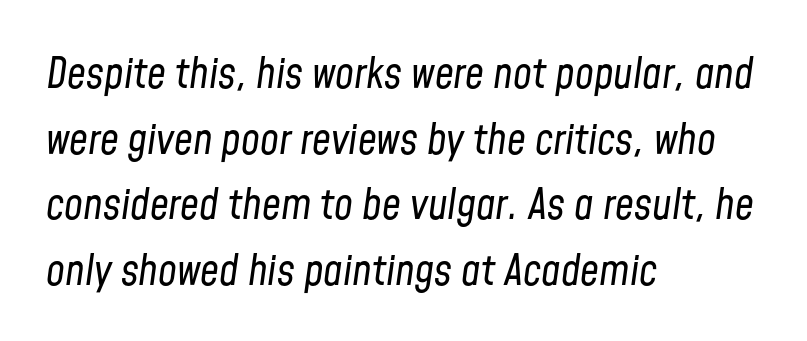
The image shows 42 px regular-weight, condensed type, italic (leaning right); set left-aligned, normal line spacing (1.56x), normal letter spacing, not underlined; low stroke contrast and a medium x-height.
